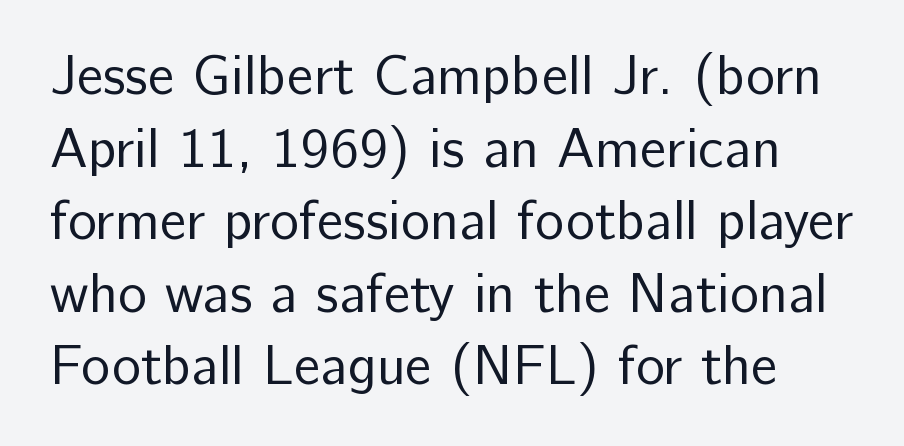
The image shows 55 px regular-weight sans-serif type, upright; set normal line spacing (1.32x), normal letter spacing, not underlined; low stroke contrast and a medium x-height.
